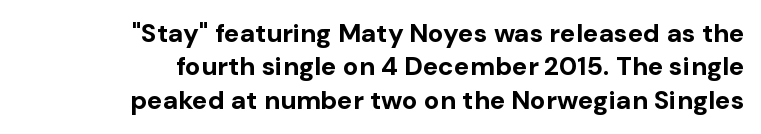
Q: Is the text bold? A: Yes.
Q: Is the text italic (slanted)? A: No, it is upright.
Q: Is the text underlined? A: No.
Q: How is the paragraph aligned? A: Right-aligned.
Q: Is the spacing between letters normal or unusually wide? A: Normal.
Q: Is the spacing between lines tight, normal or loose? A: Normal.
